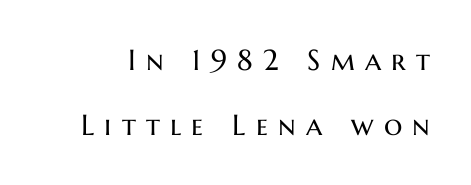
{"serif": "no", "italic": "no", "bold": "no", "weight": "regular", "width": "normal", "stroke_contrast": "medium", "x_height": "medium", "monospaced": "no", "underline": "no", "line_spacing": "loose", "line_spacing_ratio": 2.23, "letter_spacing": "wide", "letter_spacing_em": 0.35, "glyph_px": 29}
